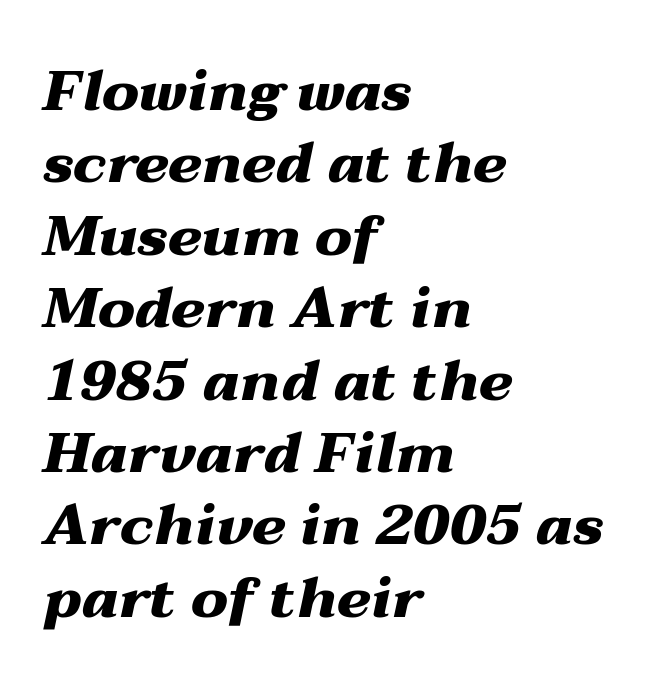
{"italic": "yes", "lean": "right", "slant_degrees": 12, "bold": "yes", "weight": "heavy", "width": "wide", "stroke_contrast": "medium", "x_height": "medium", "monospaced": "no", "underline": "no", "align": "left", "line_spacing": "normal", "line_spacing_ratio": 1.27, "letter_spacing": "normal", "letter_spacing_em": 0.0, "glyph_px": 57}
